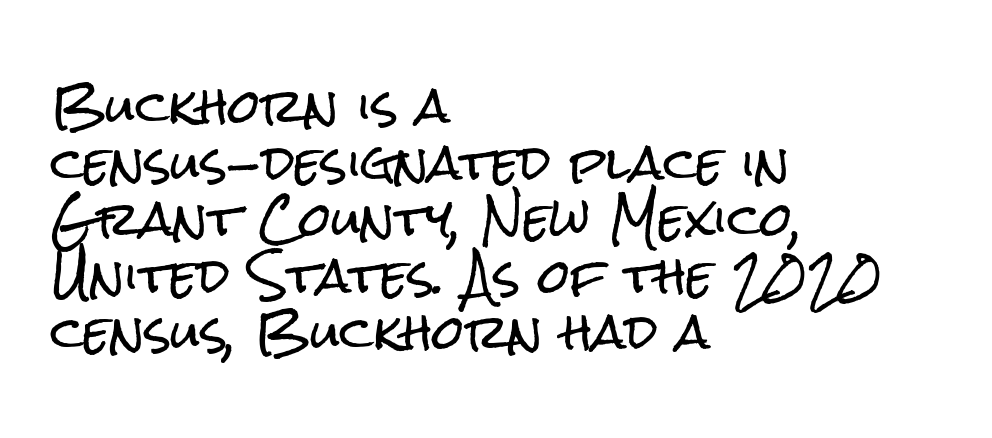
Q: Is the text italic (slanted)? A: No, it is upright.
Q: Is the typeface a serif or a sans-serif typeface? A: Sans-serif.
Q: Is the text underlined? A: No.
Q: How is the paragraph aligned? A: Left-aligned.
Q: Is the spacing between letters normal or unusually wide? A: Normal.
Q: Width (condensed, normal, or wide)? A: Condensed.
Q: Stroke contrast? A: Low.
Q: x-height? A: Medium.
Q: Monospaced? A: No.
